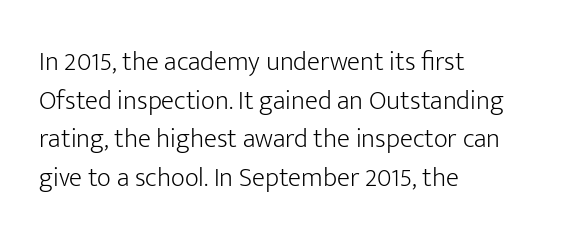
The image shows 27 px text type, upright; set left-aligned, normal line spacing (1.43x), normal letter spacing, not underlined.
